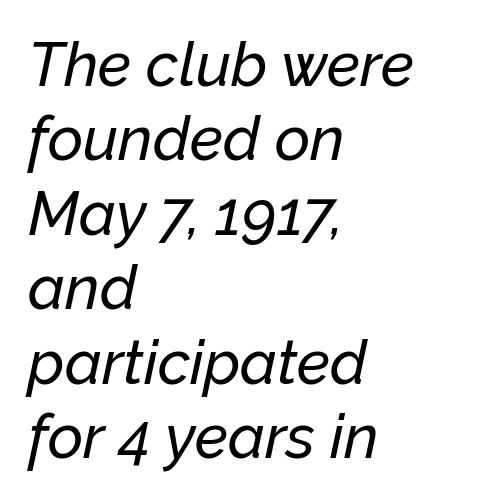
The line texture is even and compact thanks to regular tracking. Looks like regular typesetting: each glyph gets only the width it needs. The space directly below the letters is spotless. Rendered with sloped, italic letterforms. Each line starts at the same left margin while the right side varies.
